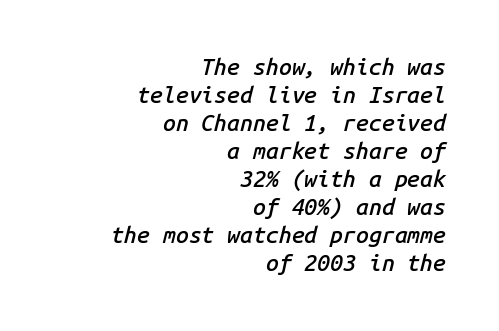
{"italic": "yes", "lean": "right", "slant_degrees": 14, "bold": "semi", "underline": "no", "align": "right", "line_spacing_ratio": 1.22, "letter_spacing": "normal", "letter_spacing_em": 0.0, "glyph_px": 23}
